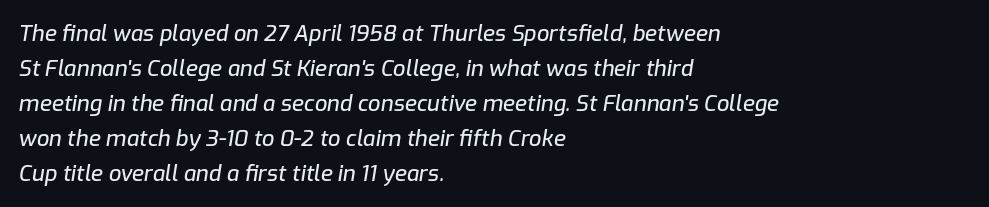
{"italic": "yes", "lean": "right", "slant_degrees": 9, "underline": "no", "align": "left", "line_spacing": "normal", "line_spacing_ratio": 1.59, "letter_spacing": "normal", "letter_spacing_em": 0.0, "glyph_px": 22}
